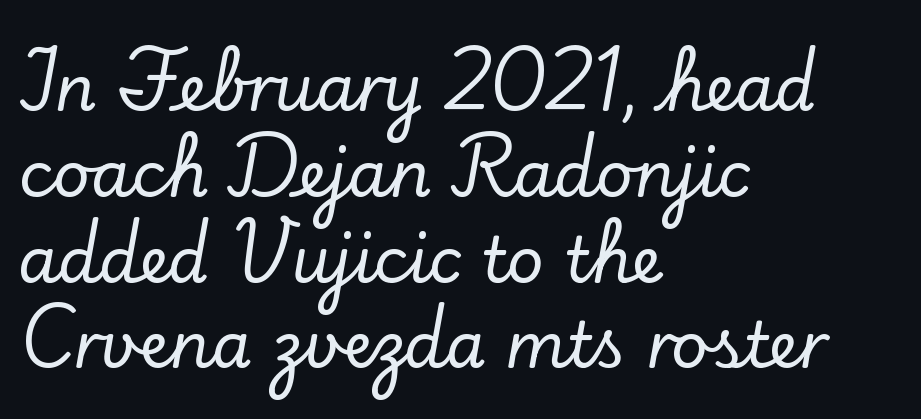
Q: Is the text italic (slanted)? A: Yes.
Q: Is the typeface a serif or a sans-serif typeface? A: Serif.
Q: Is the text underlined? A: No.
Q: How is the paragraph aligned? A: Left-aligned.
Q: Is the spacing between letters normal or unusually wide? A: Normal.
Q: Is the spacing between lines tight, normal or loose? A: Normal.
Q: Width (condensed, normal, or wide)? A: Normal.
Q: Stroke contrast? A: Low.
Q: x-height? A: Small.
Q: Monospaced? A: No.
